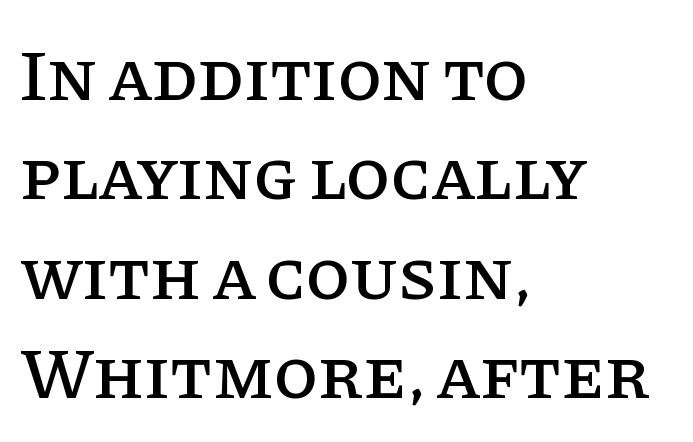
Alignment: flush left. The face used here is seriffed, in the tradition of book romans. You could not count columns in this text — the font is proportionally spaced. The type is set solid horizontally, with unmodified tracking.
